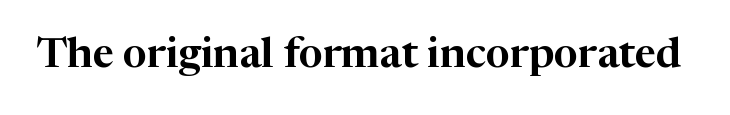
Q: Is the text italic (slanted)? A: No, it is upright.
Q: Is the typeface a serif or a sans-serif typeface? A: Serif.
Q: Is the text underlined? A: No.
Q: Is the spacing between letters normal or unusually wide? A: Normal.
Q: Width (condensed, normal, or wide)? A: Normal.
Q: Stroke contrast? A: High.
Q: x-height? A: Medium.
Q: Monospaced? A: No.
